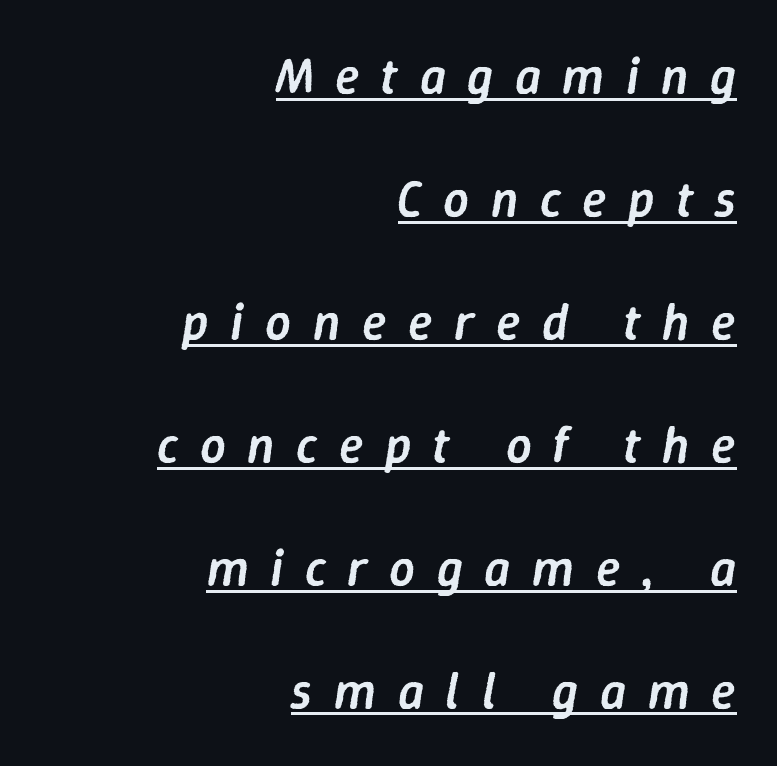
The image shows 51 px semibold type, italic (leaning right); set right-aligned, loose line spacing (2.41x), unusually wide letter spacing (+0.42 em), underlined; low stroke contrast and a medium x-height.
